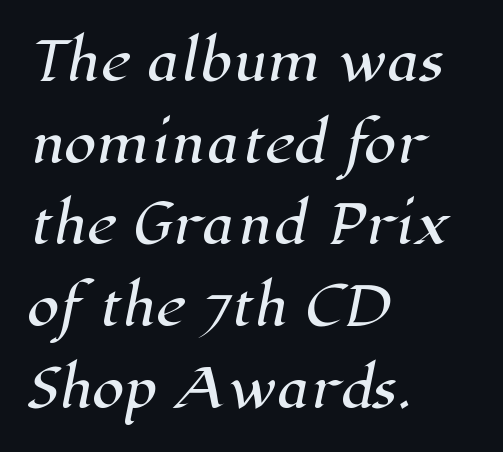
The image shows 52 px serif type; set left-aligned, normal line spacing (1.57x), normal letter spacing, not underlined; high stroke contrast and a medium x-height.
